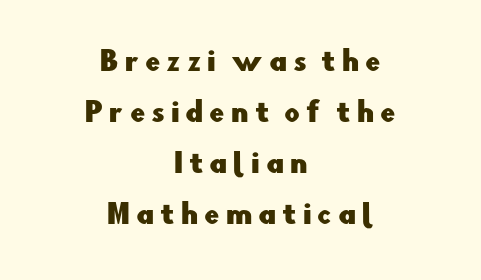
Q: Is the text italic (slanted)? A: No, it is upright.
Q: Is the text underlined? A: No.
Q: How is the paragraph aligned? A: Centered.
Q: Is the spacing between letters normal or unusually wide? A: Unusually wide.
